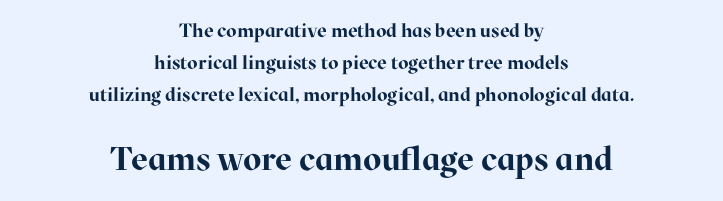
The image shows 33 px bold serif type, upright; set centered, normal line spacing (1.69x), normal letter spacing, not underlined; the second (bottom) block is 1.74x larger; high stroke contrast and a medium x-height.
